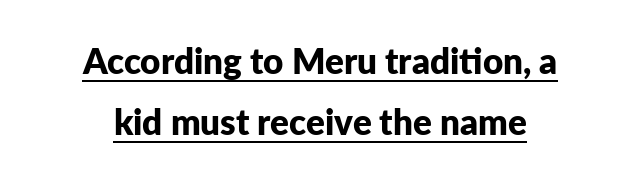
The image shows 35 px bold sans-serif type, upright; set centered, line spacing 1.73x, normal letter spacing, underlined; low stroke contrast and a medium x-height.
